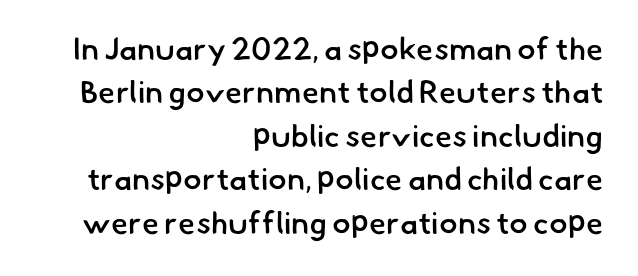
The image shows 31 px semibold sans-serif type; set right-aligned, normal line spacing (1.4x), normal letter spacing, not underlined; low stroke contrast and a small x-height.
